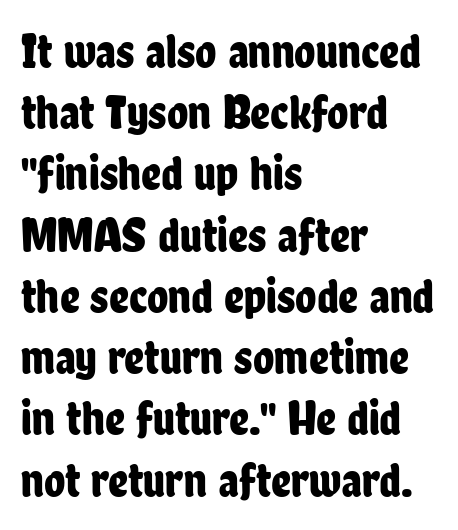
{"serif": "no", "italic": "no", "width": "condensed", "stroke_contrast": "low", "x_height": "medium", "monospaced": "no", "underline": "no", "align": "left", "line_spacing": "normal", "line_spacing_ratio": 1.25, "letter_spacing": "normal", "letter_spacing_em": 0.0, "glyph_px": 49}
